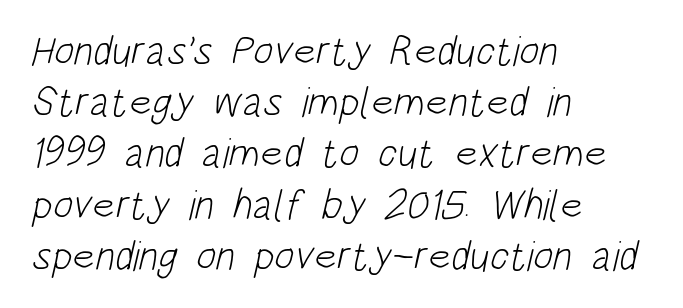
Q: Is the text bold? A: No.
Q: Is the typeface a serif or a sans-serif typeface? A: Sans-serif.
Q: Is the text underlined? A: No.
Q: How is the paragraph aligned? A: Left-aligned.
Q: Is the spacing between letters normal or unusually wide? A: Normal.
Q: Width (condensed, normal, or wide)? A: Condensed.
Q: Stroke contrast? A: Low.
Q: x-height? A: Large.
Q: Monospaced? A: No.
